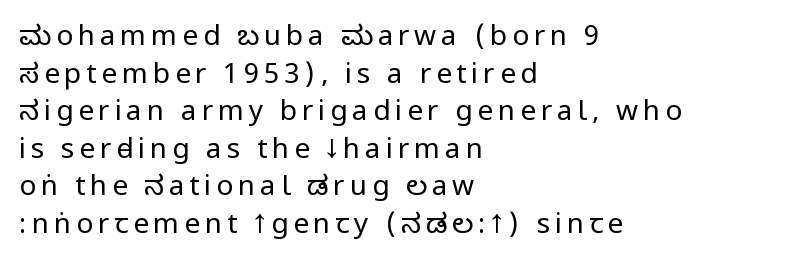
The text was rendered using a sans face with plain stroke endings. The typography opts for an upright posture over an oblique one. The typesetting does not lean heavy: it is not bold. Decoration check: the copy has no underline. All the whitespace from short lines collects on the right.
